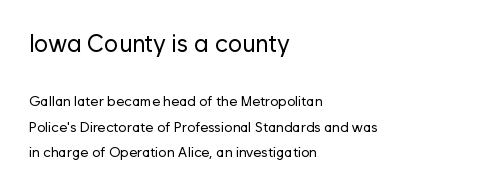
Q: Is the text bold? A: No.
Q: Is the text italic (slanted)? A: No, it is upright.
Q: Is the text underlined? A: No.
Q: How is the paragraph aligned? A: Left-aligned.
Q: Is the spacing between letters normal or unusually wide? A: Normal.
Q: Which block of text is set in a larger size, the first (top) or the second (bottom)? A: The first (top) one.
